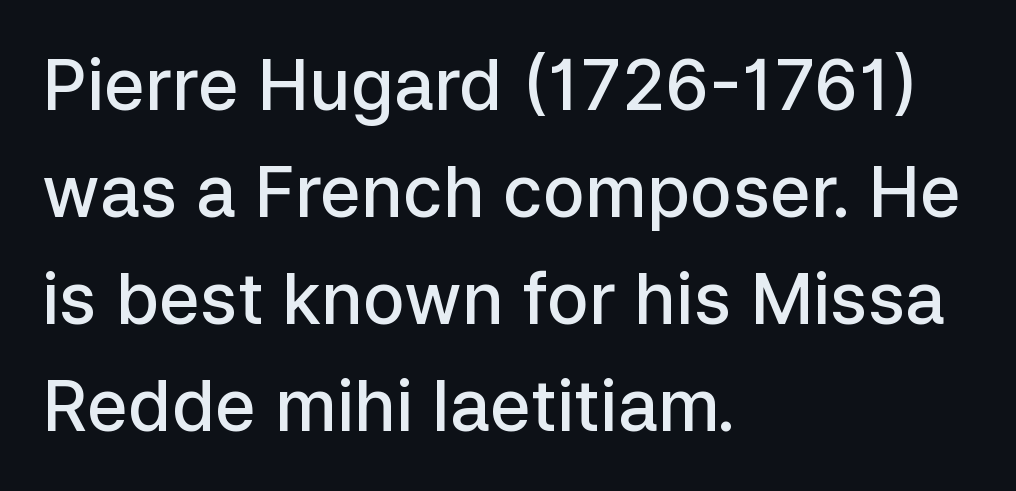
Only glyphs here, with clear space below each row. Tracking here is standard; glyphs follow each other at the usual distance. Typesetter's note: demi weight, one step under bold. If you measured baseline to baseline, you'd find a middling distance. Each letter's strokes conclude bluntly, with no projecting serifs. Each letter keeps its own natural width here, so spacing adapts to shape.
